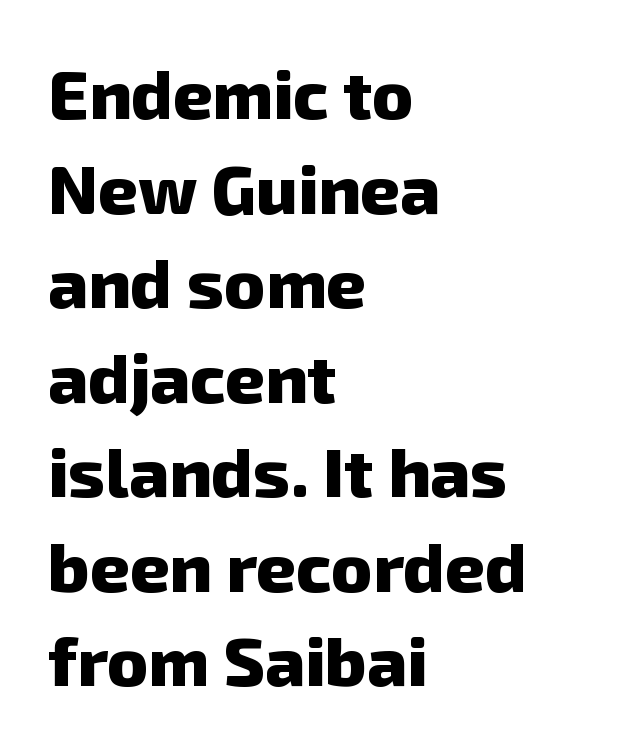
The face used here is rendered with its standard letterfit. The space beneath each line is pristine and unruled. The text was rendered using a sans face with plain stroke endings. A typesetter would call this leading conventional body-copy spacing.
